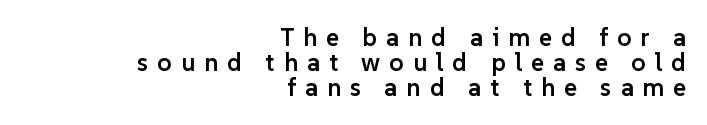
The image shows 25 px text type, upright; set right-aligned, tight line spacing (1.01x), unusually wide letter spacing (+0.36 em), not underlined.
